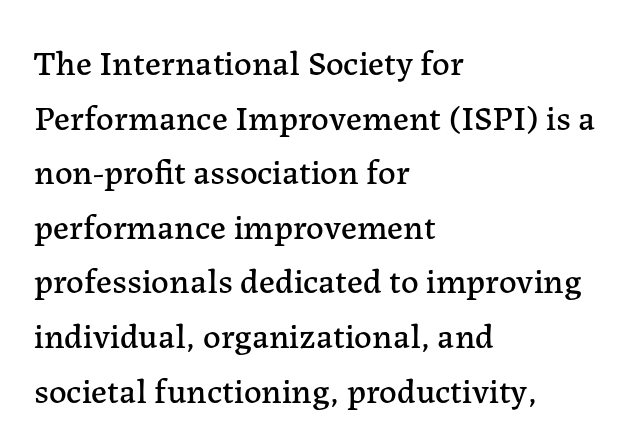
Q: Is the text italic (slanted)? A: No, it is upright.
Q: Is the typeface a serif or a sans-serif typeface? A: Serif.
Q: Is the text underlined? A: No.
Q: How is the paragraph aligned? A: Left-aligned.
Q: Is the spacing between letters normal or unusually wide? A: Normal.
Q: Is the spacing between lines tight, normal or loose? A: Normal.
Q: Width (condensed, normal, or wide)? A: Normal.
Q: Stroke contrast? A: Low.
Q: x-height? A: Medium.
Q: Monospaced? A: No.
